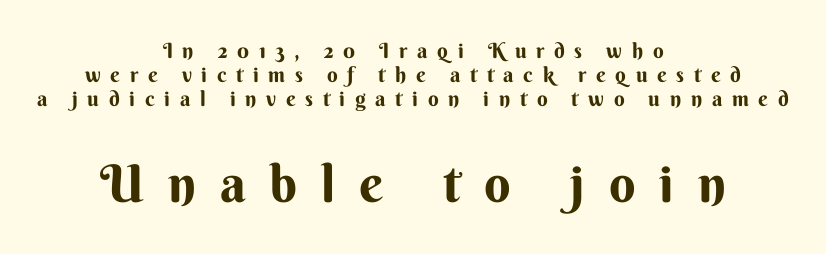
Q: Is the text italic (slanted)? A: No, it is upright.
Q: Is the typeface a serif or a sans-serif typeface? A: Sans-serif.
Q: Is the text underlined? A: No.
Q: How is the paragraph aligned? A: Centered.
Q: Is the spacing between letters normal or unusually wide? A: Unusually wide.
Q: Is the spacing between lines tight, normal or loose? A: Tight.
Q: Which block of text is set in a larger size, the first (top) or the second (bottom)? A: The second (bottom) one.
Q: Width (condensed, normal, or wide)? A: Normal.
Q: Stroke contrast? A: Medium.
Q: x-height? A: Small.
Q: Monospaced? A: No.
